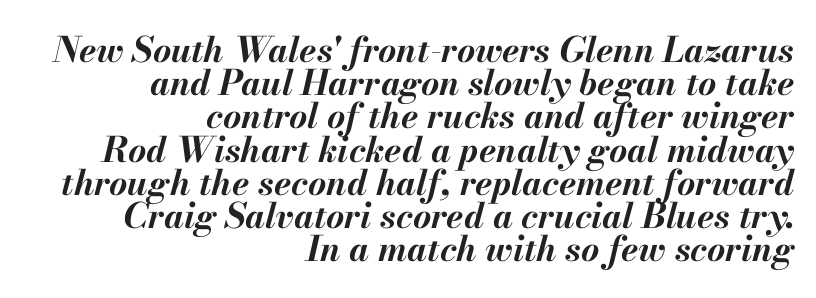
{"italic": "yes", "lean": "right", "slant_degrees": 13, "bold": "yes", "weight": "bold", "width": "normal", "stroke_contrast": "medium", "x_height": "small", "monospaced": "no", "underline": "no", "align": "right", "line_spacing": "tight", "line_spacing_ratio": 0.95, "letter_spacing": "normal", "letter_spacing_em": 0.0, "glyph_px": 35}
